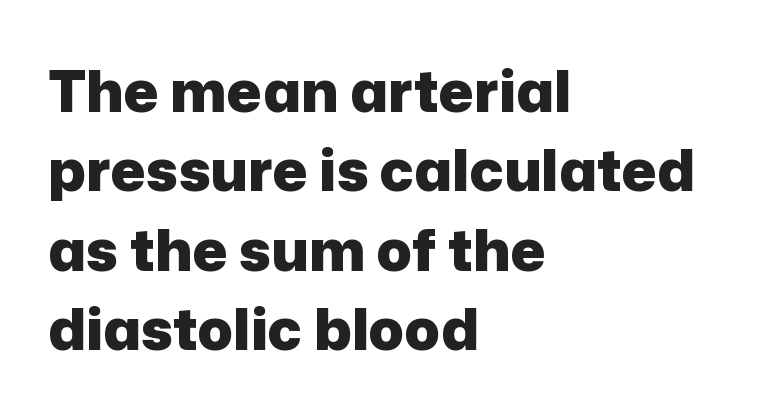
{"serif": "no", "italic": "no", "bold": "yes", "weight": "heavy", "width": "normal", "stroke_contrast": "low", "x_height": "medium", "monospaced": "no", "underline": "no", "align": "left", "line_spacing": "normal", "line_spacing_ratio": 1.37, "letter_spacing": "normal", "letter_spacing_em": 0.0, "glyph_px": 58}
